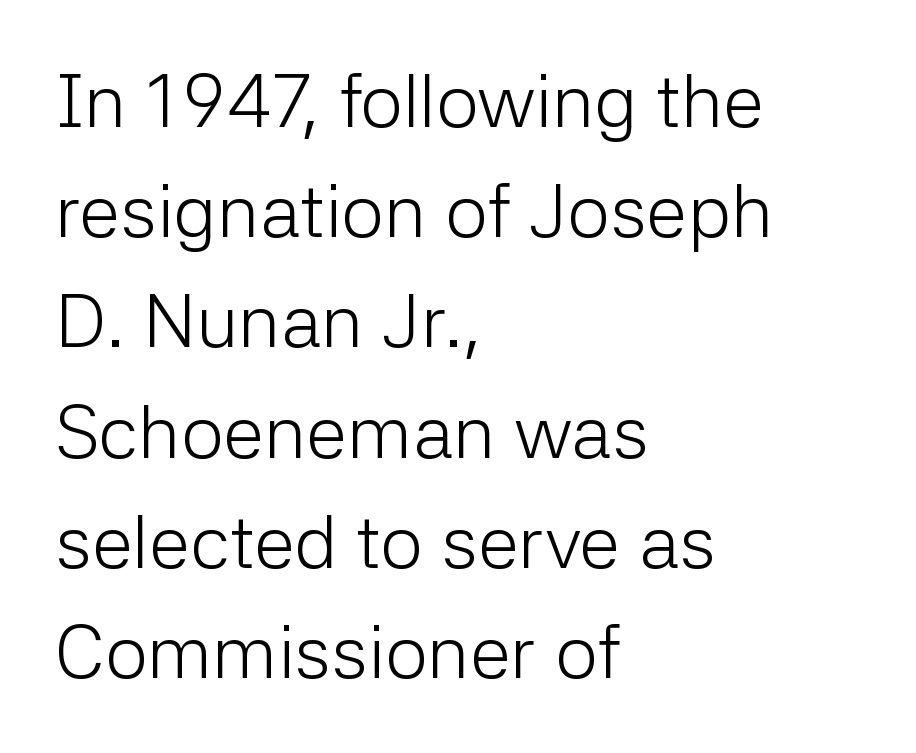
{"serif": "no", "italic": "no", "bold": "no", "weight": "light", "width": "normal", "stroke_contrast": "low", "x_height": "medium", "monospaced": "no", "underline": "no", "align": "left", "line_spacing": "normal", "line_spacing_ratio": 1.47, "letter_spacing": "normal", "letter_spacing_em": 0.0, "glyph_px": 75}
